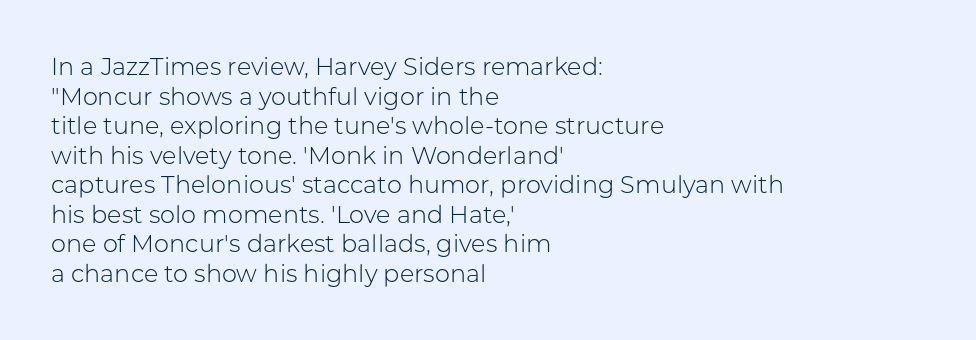
Q: Is the text bold? A: No.
Q: Is the text italic (slanted)? A: No, it is upright.
Q: Is the text underlined? A: No.
Q: How is the paragraph aligned? A: Left-aligned.
Q: Is the spacing between letters normal or unusually wide? A: Normal.
